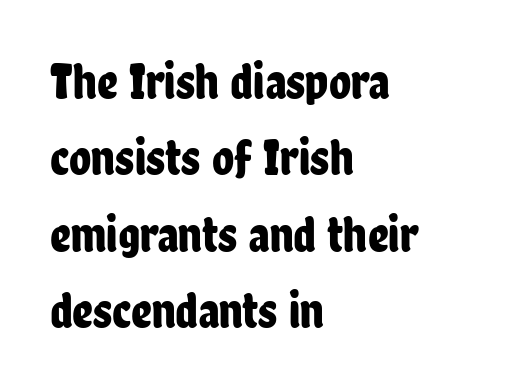
Q: Is the text italic (slanted)? A: No, it is upright.
Q: Is the typeface a serif or a sans-serif typeface? A: Sans-serif.
Q: Is the text underlined? A: No.
Q: How is the paragraph aligned? A: Left-aligned.
Q: Is the spacing between letters normal or unusually wide? A: Normal.
Q: Is the spacing between lines tight, normal or loose? A: Normal.
Q: Width (condensed, normal, or wide)? A: Condensed.
Q: Stroke contrast? A: Low.
Q: x-height? A: Medium.
Q: Monospaced? A: No.
